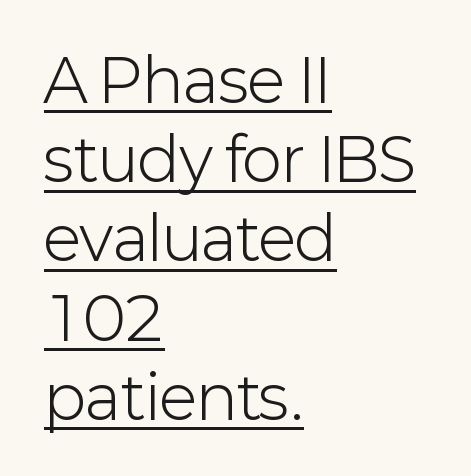
The image shows 60 px light sans-serif type, upright; set left-aligned, normal line spacing (1.32x), normal letter spacing, underlined; low stroke contrast and a medium x-height.
